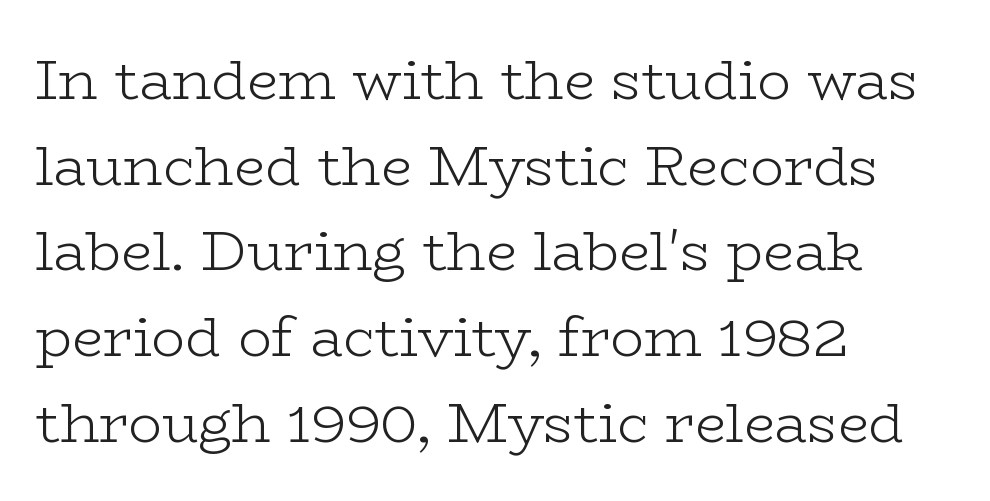
The image shows 56 px light, wide serif type, upright; set left-aligned, normal line spacing (1.53x), normal letter spacing, not underlined; low stroke contrast and a medium x-height.
